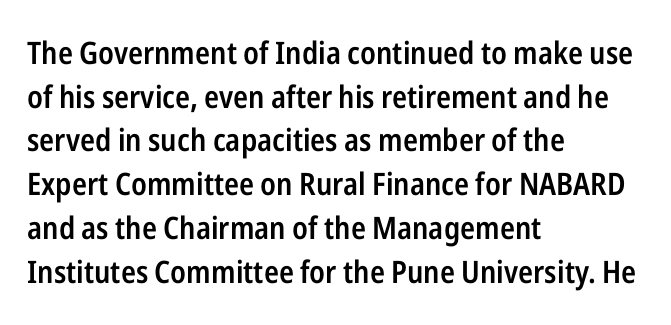
The image shows 31 px semibold, condensed sans-serif type, upright; set left-aligned, normal line spacing (1.41x), normal letter spacing, not underlined; low stroke contrast and a medium x-height.
